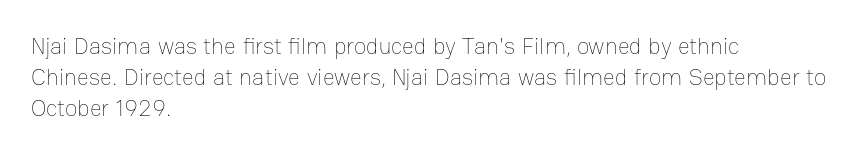
Q: Is the text bold? A: No.
Q: Is the text italic (slanted)? A: No, it is upright.
Q: Is the text underlined? A: No.
Q: How is the paragraph aligned? A: Left-aligned.
Q: Is the spacing between letters normal or unusually wide? A: Normal.
Q: Is the spacing between lines tight, normal or loose? A: Normal.
